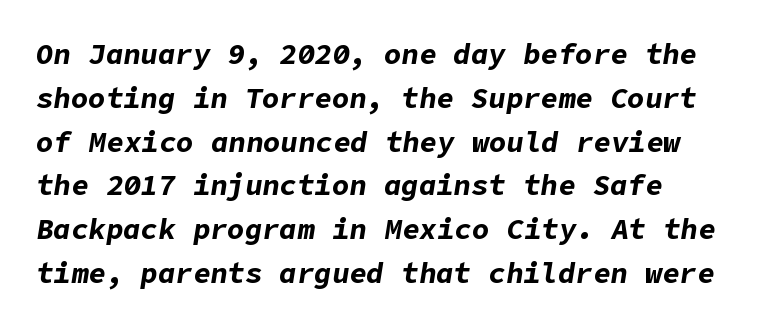
The image shows 29 px bold type, italic (leaning right); set left-aligned, normal line spacing (1.51x), normal letter spacing, not underlined; low stroke contrast and a medium x-height.
